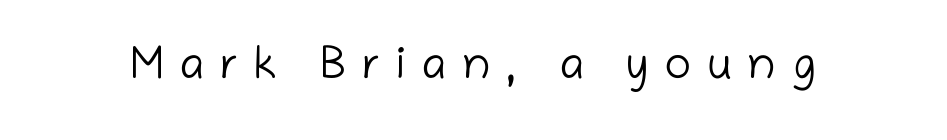
Q: Is the text bold? A: No.
Q: Is the text italic (slanted)? A: No, it is upright.
Q: Is the typeface a serif or a sans-serif typeface? A: Sans-serif.
Q: Is the text underlined? A: No.
Q: Is the spacing between letters normal or unusually wide? A: Unusually wide.
Q: Width (condensed, normal, or wide)? A: Normal.
Q: Stroke contrast? A: Low.
Q: x-height? A: Medium.
Q: Monospaced? A: No.
